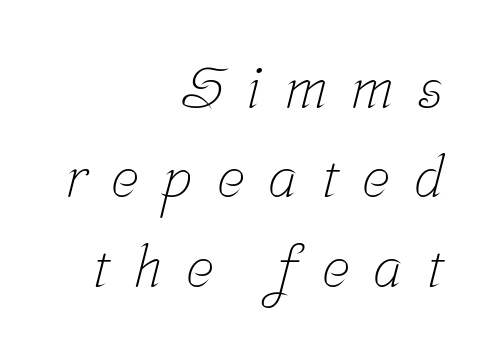
Q: Is the text bold? A: No.
Q: Is the typeface a serif or a sans-serif typeface? A: Serif.
Q: Is the text underlined? A: No.
Q: How is the paragraph aligned? A: Right-aligned.
Q: Is the spacing between letters normal or unusually wide? A: Unusually wide.
Q: Is the spacing between lines tight, normal or loose? A: Normal.
Q: Width (condensed, normal, or wide)? A: Condensed.
Q: Stroke contrast? A: Low.
Q: x-height? A: Medium.
Q: Monospaced? A: No.
